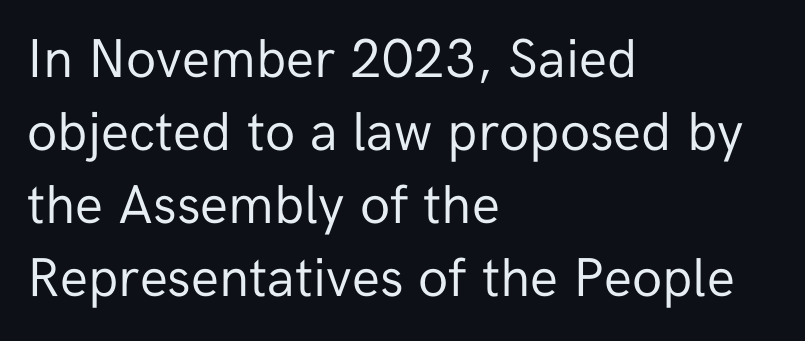
Q: Is the text bold? A: No.
Q: Is the text italic (slanted)? A: No, it is upright.
Q: Is the typeface a serif or a sans-serif typeface? A: Sans-serif.
Q: Is the text underlined? A: No.
Q: How is the paragraph aligned? A: Left-aligned.
Q: Is the spacing between letters normal or unusually wide? A: Normal.
Q: Is the spacing between lines tight, normal or loose? A: Normal.
Q: Width (condensed, normal, or wide)? A: Normal.
Q: Stroke contrast? A: Low.
Q: x-height? A: Medium.
Q: Monospaced? A: No.
